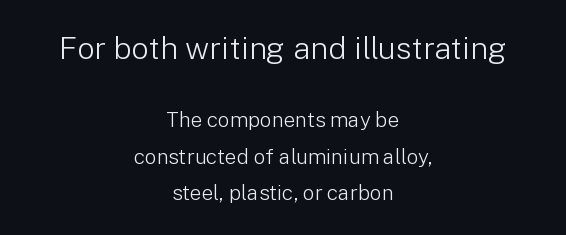
Q: Is the text bold? A: No.
Q: Is the text italic (slanted)? A: No, it is upright.
Q: Is the typeface a serif or a sans-serif typeface? A: Sans-serif.
Q: Is the text underlined? A: No.
Q: How is the paragraph aligned? A: Centered.
Q: Is the spacing between letters normal or unusually wide? A: Normal.
Q: Which block of text is set in a larger size, the first (top) or the second (bottom)? A: The first (top) one.
Q: Width (condensed, normal, or wide)? A: Normal.
Q: Stroke contrast? A: Low.
Q: x-height? A: Medium.
Q: Monospaced? A: No.
